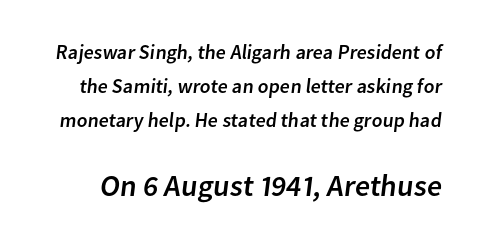
Q: Is the typeface a serif or a sans-serif typeface? A: Sans-serif.
Q: Is the text underlined? A: No.
Q: Is the spacing between letters normal or unusually wide? A: Normal.
Q: Which block of text is set in a larger size, the first (top) or the second (bottom)? A: The second (bottom) one.
Q: Width (condensed, normal, or wide)? A: Normal.
Q: Stroke contrast? A: Low.
Q: x-height? A: Medium.
Q: Monospaced? A: No.
